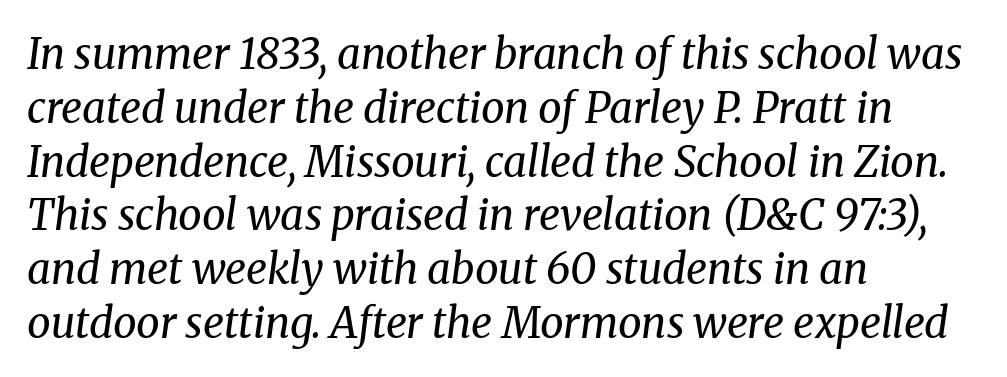
Q: Is the text bold? A: No.
Q: Is the text italic (slanted)? A: Yes, it leans right by about 8 degrees.
Q: Is the typeface a serif or a sans-serif typeface? A: Serif.
Q: Is the text underlined? A: No.
Q: How is the paragraph aligned? A: Left-aligned.
Q: Is the spacing between letters normal or unusually wide? A: Normal.
Q: Is the spacing between lines tight, normal or loose? A: Normal.
Q: Width (condensed, normal, or wide)? A: Normal.
Q: Stroke contrast? A: Medium.
Q: x-height? A: Medium.
Q: Monospaced? A: No.
